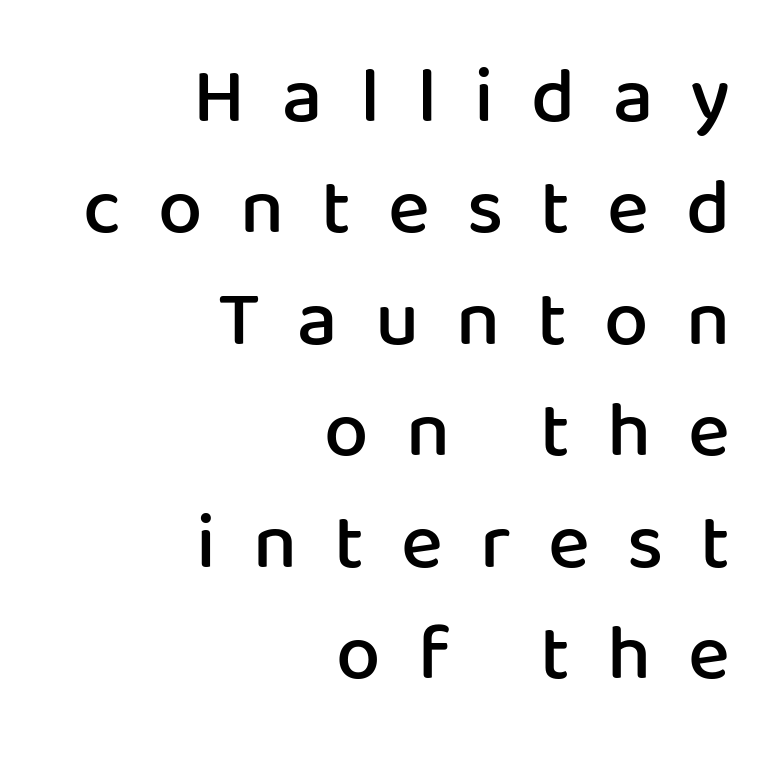
Q: Is the text bold? A: Semi-bold.
Q: Is the text italic (slanted)? A: No, it is upright.
Q: Is the typeface a serif or a sans-serif typeface? A: Sans-serif.
Q: Is the text underlined? A: No.
Q: How is the paragraph aligned? A: Right-aligned.
Q: Is the spacing between letters normal or unusually wide? A: Unusually wide.
Q: Is the spacing between lines tight, normal or loose? A: Normal.
Q: Width (condensed, normal, or wide)? A: Normal.
Q: Stroke contrast? A: Low.
Q: x-height? A: Medium.
Q: Monospaced? A: No.
